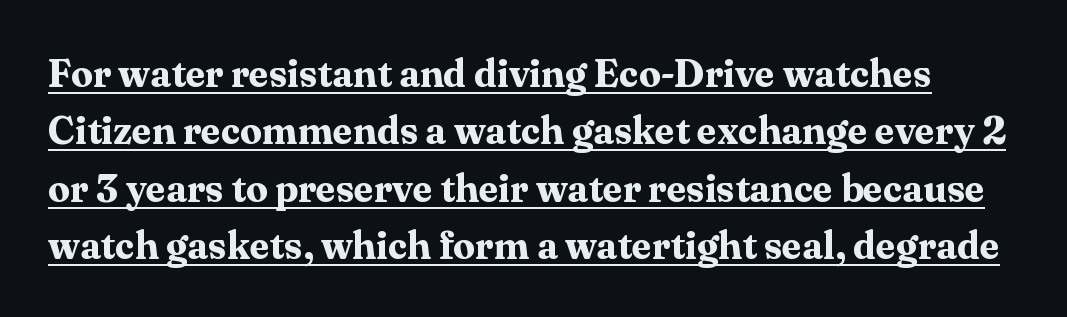
Q: Is the text bold? A: Yes.
Q: Is the text italic (slanted)? A: No, it is upright.
Q: Is the typeface a serif or a sans-serif typeface? A: Serif.
Q: Is the text underlined? A: Yes.
Q: Is the spacing between letters normal or unusually wide? A: Normal.
Q: Is the spacing between lines tight, normal or loose? A: Normal.
Q: Width (condensed, normal, or wide)? A: Normal.
Q: Stroke contrast? A: Medium.
Q: x-height? A: Medium.
Q: Monospaced? A: No.
